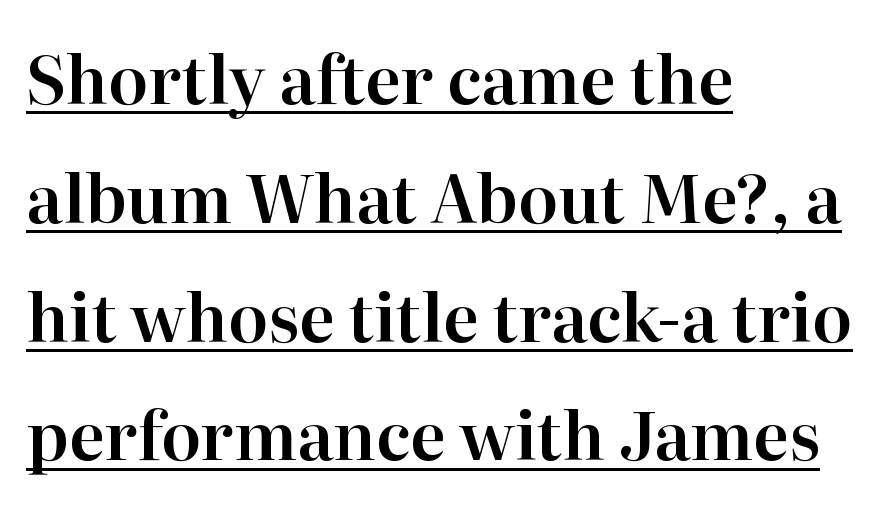
{"serif": "yes", "italic": "no", "width": "normal", "stroke_contrast": "high", "x_height": "medium", "monospaced": "no", "underline": "yes", "align": "left", "line_spacing_ratio": 1.8, "letter_spacing": "normal", "letter_spacing_em": 0.0, "glyph_px": 66}
